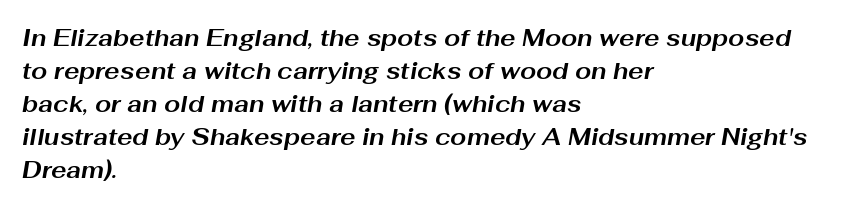
The image shows 23 px bold type, italic (leaning right); set left-aligned, normal line spacing (1.43x), normal letter spacing, not underlined.
